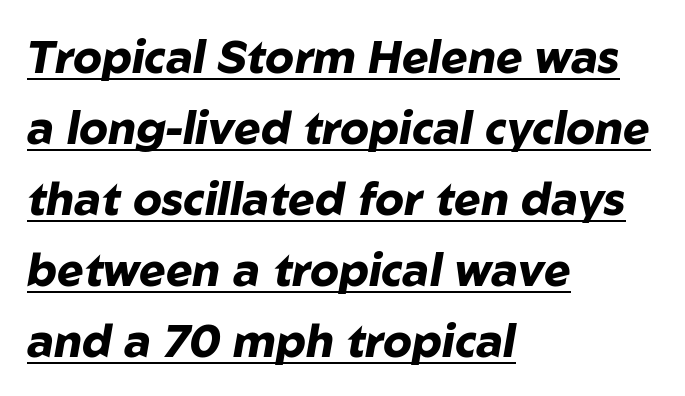
Compared with typical body copy, the letter spacing here is the same. These words are printed bold, with thick strokes throughout. Slant detected: the letters are inclined. The typesetter chose a ragged-right arrangement here. Note the varied advance widths — an 'i' is clearly narrower than an 'm'. The lettering is marked with a stroke running underneath it.
